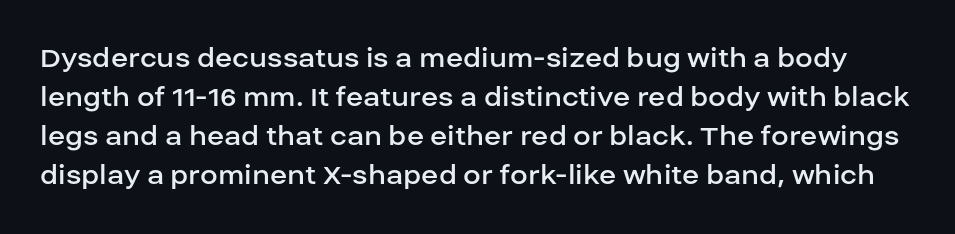
Q: Is the text bold? A: No.
Q: Is the text italic (slanted)? A: No, it is upright.
Q: Is the typeface a serif or a sans-serif typeface? A: Sans-serif.
Q: Is the text underlined? A: No.
Q: Is the spacing between letters normal or unusually wide? A: Normal.
Q: Width (condensed, normal, or wide)? A: Normal.
Q: Stroke contrast? A: Low.
Q: x-height? A: Large.
Q: Monospaced? A: No.
